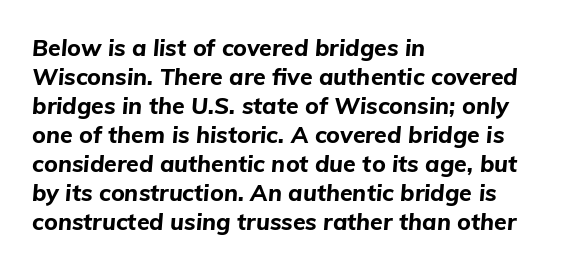
Q: Is the text bold? A: Yes.
Q: Is the text italic (slanted)? A: Yes, it leans right by about 5 degrees.
Q: Is the text underlined? A: No.
Q: How is the paragraph aligned? A: Left-aligned.
Q: Is the spacing between letters normal or unusually wide? A: Normal.
Q: Is the spacing between lines tight, normal or loose? A: Normal.
